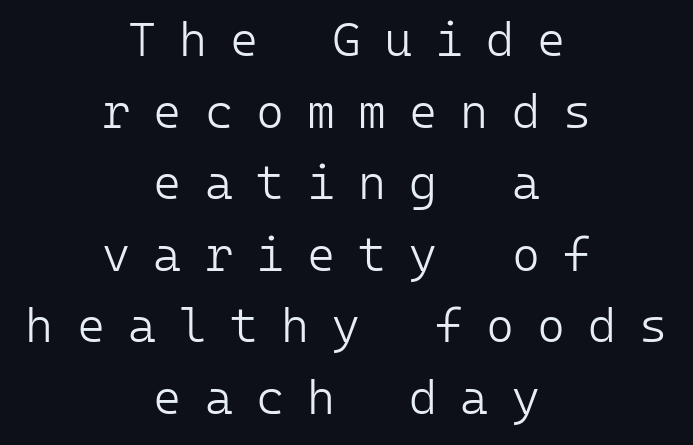
Tall strokes in this sample are plumb rather than angled. What's the leading like? Ordinary, nothing unusual. The passage shown is typeset with a sans-serif family. A clean baseline with only descenders dipping below it. What stands out about the letter spacing? Its width — letters are far apart. Looks like terminal output: every glyph gets an equal slot.
